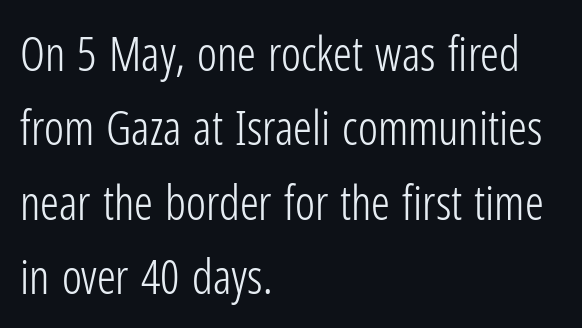
No extra tracking has been applied to these lines. Unmarked baselines from the first word to the last. Line starts are locked; line ends wander. The passage shown is not bold in any degree. Do the letters lean? They stand straight. Horizontal bands of white between lines are of average thickness.
